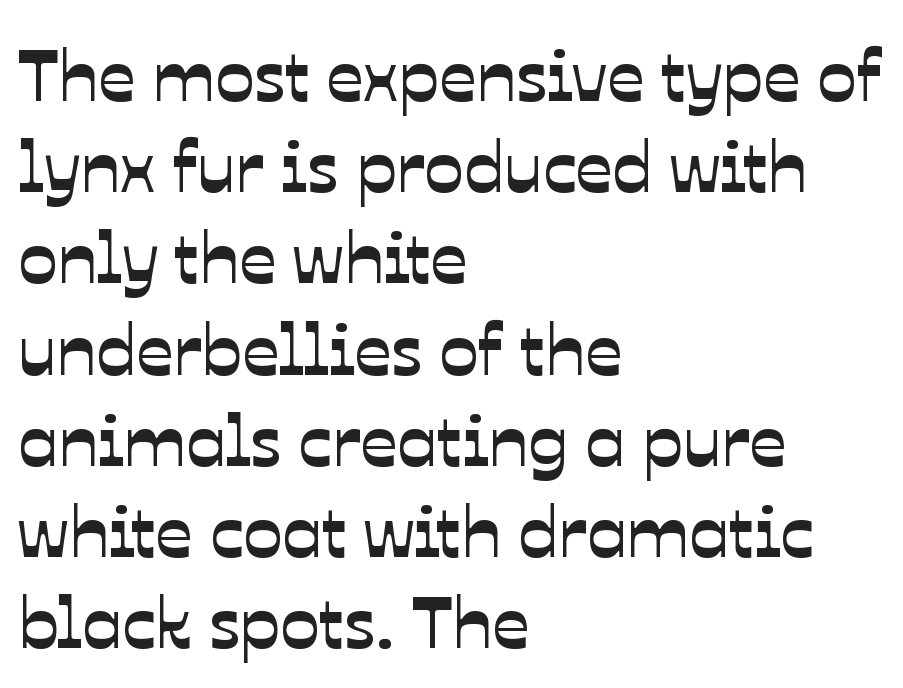
The lines are quadded left. How are the letters spaced? Ordinarily, with no added tracking. Letters rest on an invisible, unmarked baseline. Here the designer chose a conventional face with non-uniform glyph widths. Normally led — the rows are evenly, conventionally spaced.
